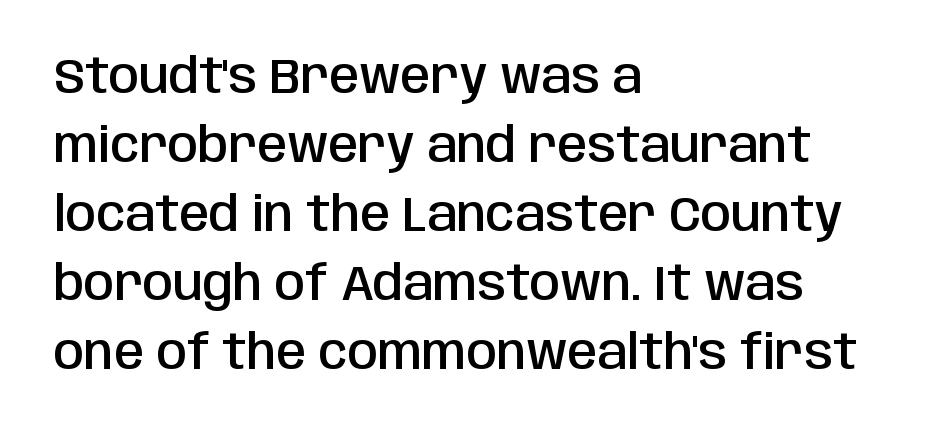
Is there much room between lines? A standard amount, neither cramped nor airy. These lines are composed in type without serifs. Leftover space on each line is placed entirely after the last word. It's the straight-up-and-down kind of type. Honestly, the letter spacing is just normal — you wouldn't notice it.
